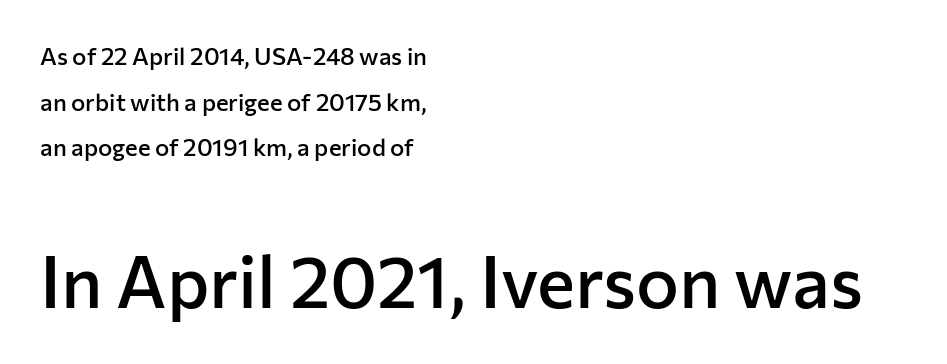
{"serif": "no", "italic": "no", "bold": "semi", "weight": "semibold", "width": "normal", "stroke_contrast": "low", "x_height": "medium", "monospaced": "no", "underline": "no", "align": "left", "line_spacing": "loose", "line_spacing_ratio": 1.9, "letter_spacing": "normal", "letter_spacing_em": 0.0, "larger_block": "second", "size_ratio": 3.0, "glyph_px": 72}
